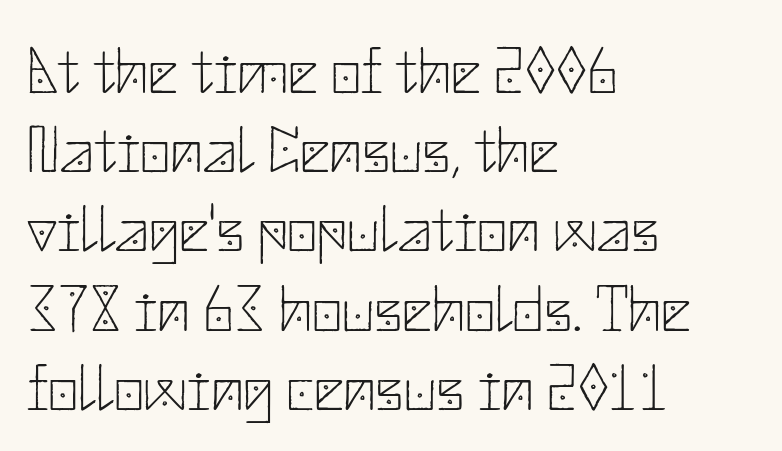
{"serif": "no", "italic": "no", "bold": "no", "weight": "thin", "width": "normal", "stroke_contrast": "low", "x_height": "small", "underline": "no", "align": "left", "line_spacing_ratio": 1.2, "letter_spacing": "normal", "letter_spacing_em": 0.0, "glyph_px": 66}
